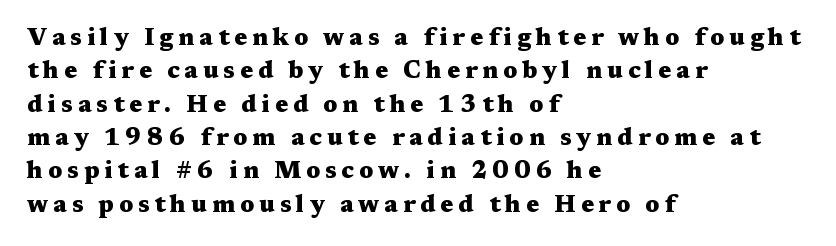
{"italic": "no", "bold": "yes", "underline": "no", "align": "left", "line_spacing": "normal", "line_spacing_ratio": 1.39, "letter_spacing": "wide", "letter_spacing_em": 0.21, "glyph_px": 24}
